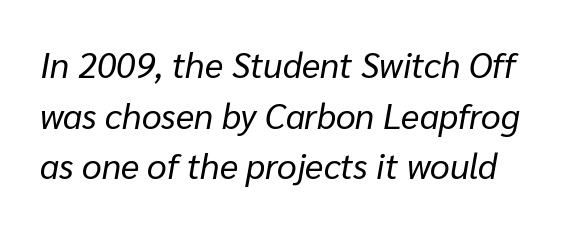
Q: Is the text bold? A: No.
Q: Is the text italic (slanted)? A: Yes, it leans right by about 10 degrees.
Q: Is the text underlined? A: No.
Q: Is the spacing between letters normal or unusually wide? A: Normal.
Q: Is the spacing between lines tight, normal or loose? A: Normal.
Q: Width (condensed, normal, or wide)? A: Normal.
Q: Stroke contrast? A: Low.
Q: x-height? A: Medium.
Q: Monospaced? A: No.
